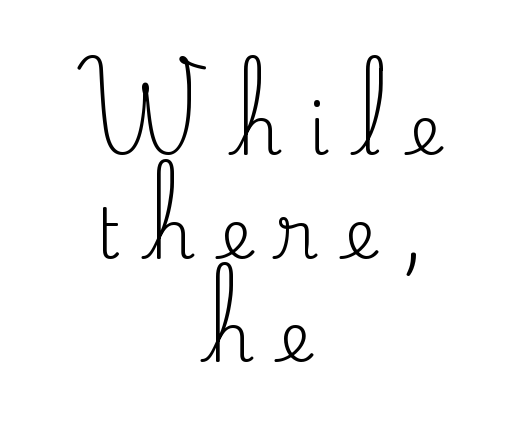
{"serif": "yes", "italic": "no", "bold": "no", "weight": "regular", "width": "normal", "stroke_contrast": "medium", "x_height": "small", "monospaced": "no", "underline": "no", "align": "center", "line_spacing": "normal", "line_spacing_ratio": 1.48, "letter_spacing": "wide", "letter_spacing_em": 0.38, "glyph_px": 70}
